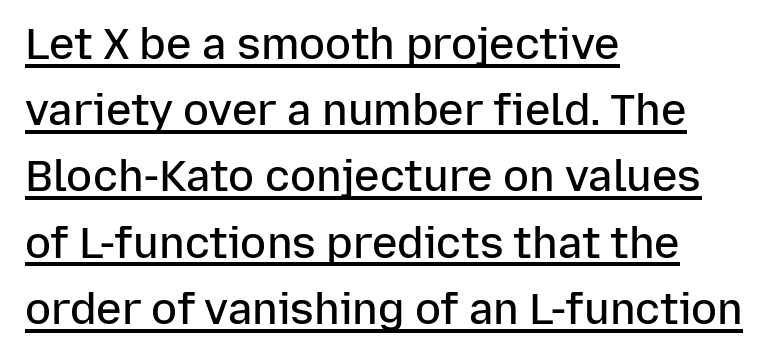
{"serif": "no", "italic": "no", "bold": "semi", "weight": "semibold", "width": "normal", "stroke_contrast": "low", "x_height": "medium", "monospaced": "no", "underline": "yes", "align": "left", "line_spacing": "normal", "line_spacing_ratio": 1.54, "letter_spacing": "normal", "letter_spacing_em": 0.0, "glyph_px": 43}
